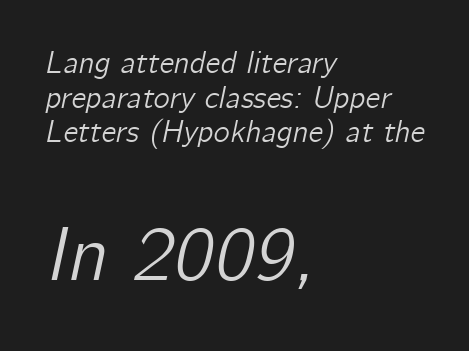
Vertical spacing — tight. The gaps between neighbouring characters are ordinary and unremarkable. Caption: multi-line text, flush left, ragged right. Note the varied advance widths — an 'i' is clearly narrower than an 'm'. Emphasis-style slanted type is in use. Look at the glyph heights: the lower group is clearly the bigger setting.
